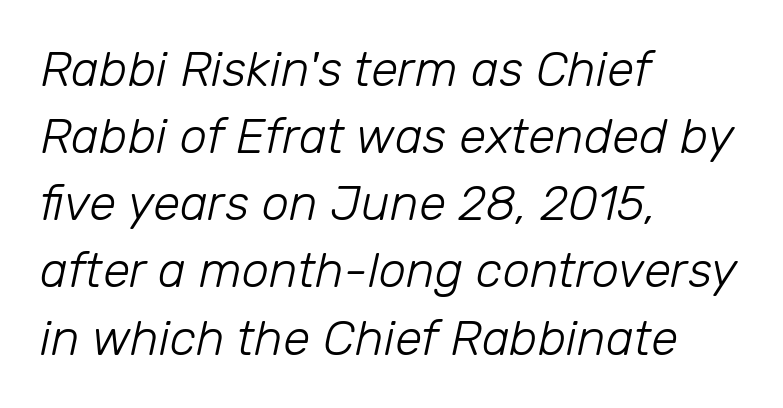
{"italic": "yes", "lean": "right", "slant_degrees": 12, "bold": "no", "weight": "light", "width": "normal", "stroke_contrast": "low", "x_height": "medium", "monospaced": "no", "underline": "no", "align": "left", "line_spacing": "normal", "line_spacing_ratio": 1.37, "letter_spacing": "normal", "letter_spacing_em": 0.0, "glyph_px": 49}
